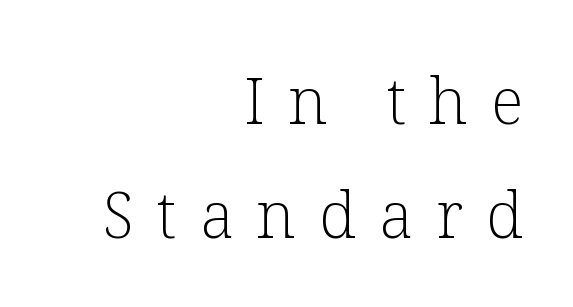
Q: Is the text bold? A: No.
Q: Is the text italic (slanted)? A: No, it is upright.
Q: Is the typeface a serif or a sans-serif typeface? A: Serif.
Q: Is the text underlined? A: No.
Q: How is the paragraph aligned? A: Right-aligned.
Q: Is the spacing between letters normal or unusually wide? A: Unusually wide.
Q: Width (condensed, normal, or wide)? A: Normal.
Q: Stroke contrast? A: Low.
Q: x-height? A: Medium.
Q: Monospaced? A: No.
